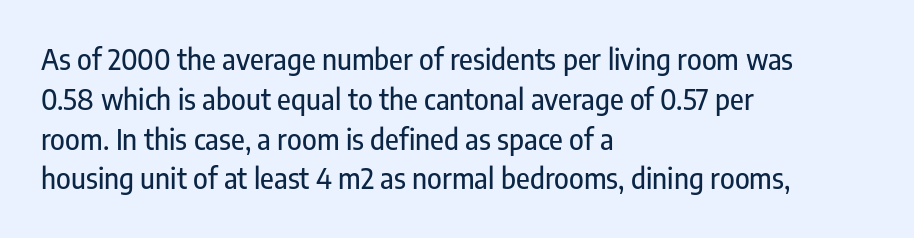
The image shows 28 px condensed sans-serif type, upright; set left-aligned, normal line spacing (1.42x), normal letter spacing, not underlined; low stroke contrast and a medium x-height.
